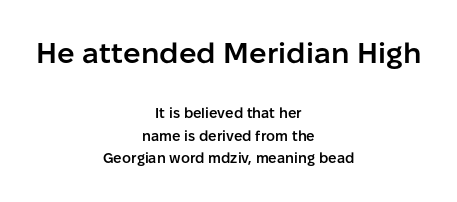
{"serif": "no", "italic": "no", "bold": "semi", "weight": "semibold", "width": "normal", "stroke_contrast": "low", "x_height": "medium", "monospaced": "no", "underline": "no", "align": "center", "line_spacing": "normal", "line_spacing_ratio": 1.59, "letter_spacing": "normal", "letter_spacing_em": 0.0, "larger_block": "first", "size_ratio": 2.07, "glyph_px": 29}
